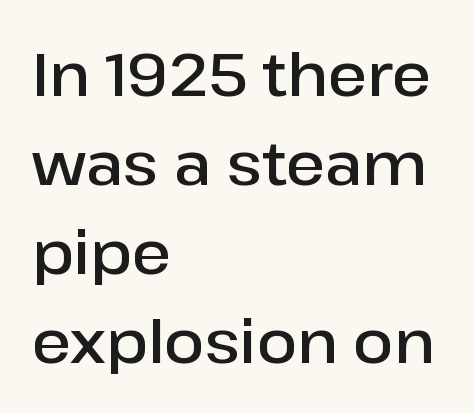
The image shows 59 px semibold sans-serif type, upright; set left-aligned, normal line spacing (1.51x), normal letter spacing, not underlined; low stroke contrast and a medium x-height.
